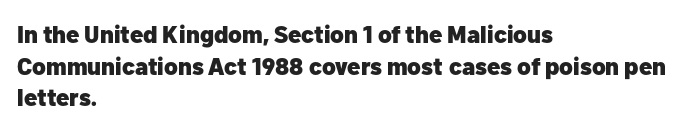
The image shows 24 px bold type, upright; set left-aligned, normal line spacing (1.32x), normal letter spacing, not underlined.
